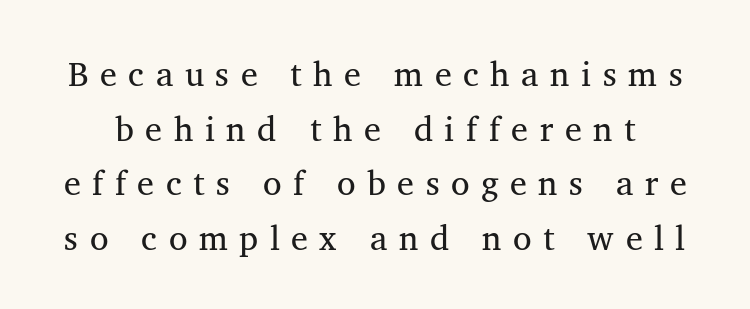
{"serif": "yes", "italic": "no", "bold": "no", "weight": "regular", "width": "normal", "stroke_contrast": "medium", "x_height": "medium", "monospaced": "no", "underline": "no", "line_spacing": "normal", "line_spacing_ratio": 1.61, "letter_spacing": "wide", "letter_spacing_em": 0.34, "glyph_px": 34}
